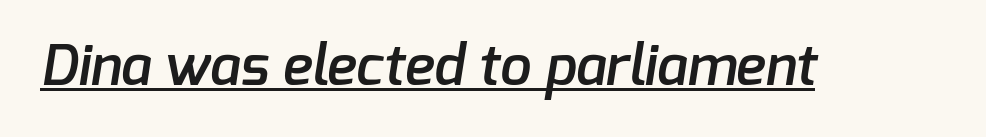
Typographically, this falls in the sans-serif category. This is the in-between weight designers call semibold or demi. The face used here appears with an underline applied. Here the glyphs are tracked normally, forming tight word shapes. Spacing verdict: proportional, widths tailored to each character.
